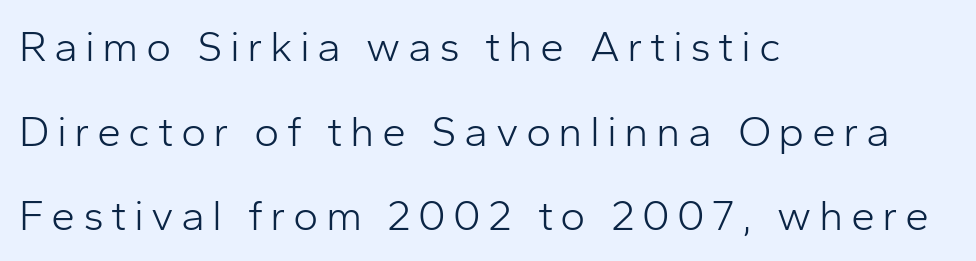
Leading: increased. You can tell from the bare stems that sans-serif type was used. Style check: upright. These lines are rendered in a variable-pitch font.
